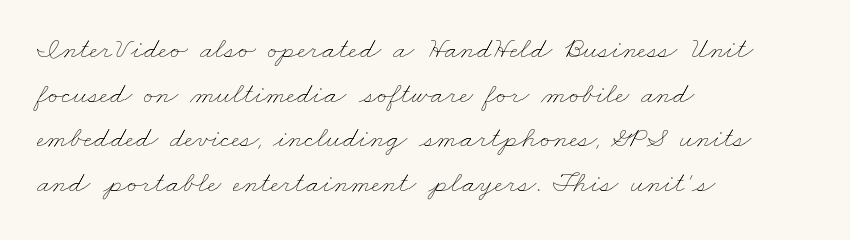
The image shows 30 px thin, wide type; set left-aligned, normal line spacing (1.49x), normal letter spacing, not underlined; low stroke contrast and a small x-height.
